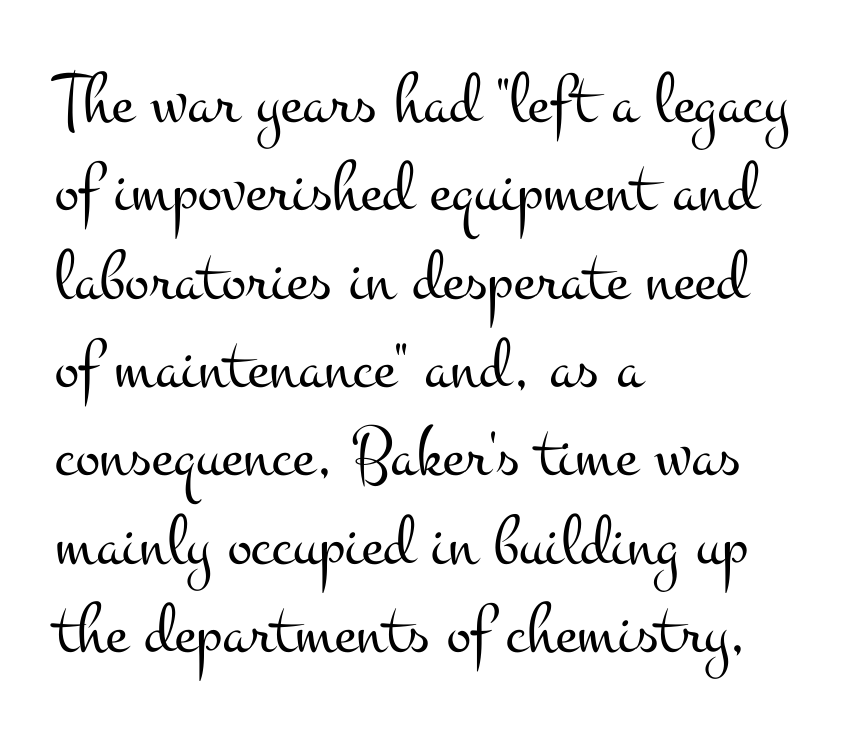
{"bold": "no", "weight": "light", "width": "wide", "stroke_contrast": "medium", "x_height": "small", "monospaced": "no", "underline": "no", "align": "left", "line_spacing_ratio": 1.21, "letter_spacing": "normal", "letter_spacing_em": 0.0, "glyph_px": 73}
